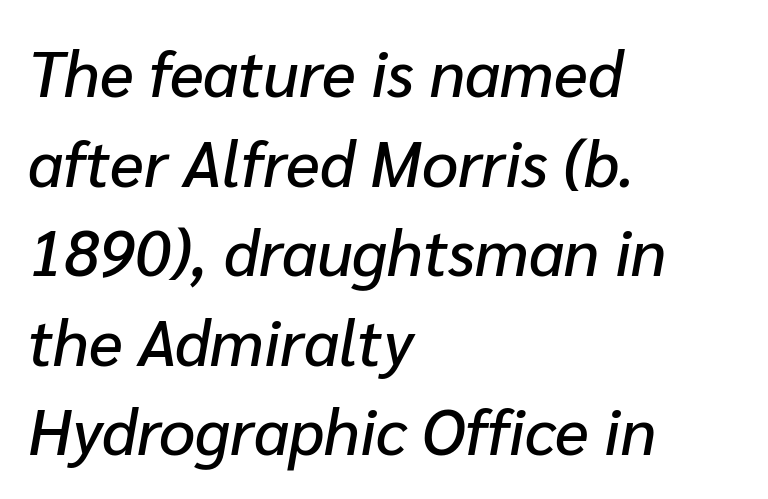
Varying glyph widths throughout — classic text-font behaviour. The baseline area is clear. Designer's note — italics engaged. What stands out about the letter spacing? Nothing — it is the standard amount. Teacher's note: observe the even left margin — that is flush-left alignment.
